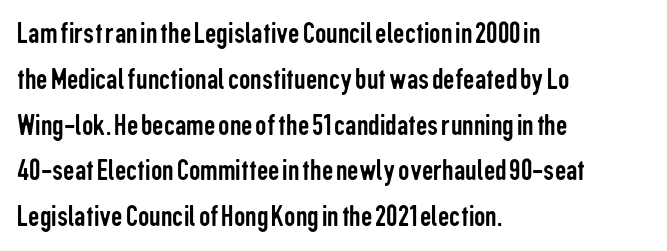
Q: Is the text bold? A: No.
Q: Is the text italic (slanted)? A: No, it is upright.
Q: Is the typeface a serif or a sans-serif typeface? A: Sans-serif.
Q: Is the text underlined? A: No.
Q: How is the paragraph aligned? A: Left-aligned.
Q: Is the spacing between letters normal or unusually wide? A: Normal.
Q: Is the spacing between lines tight, normal or loose? A: Normal.
Q: Width (condensed, normal, or wide)? A: Condensed.
Q: Stroke contrast? A: Low.
Q: x-height? A: Medium.
Q: Monospaced? A: No.
